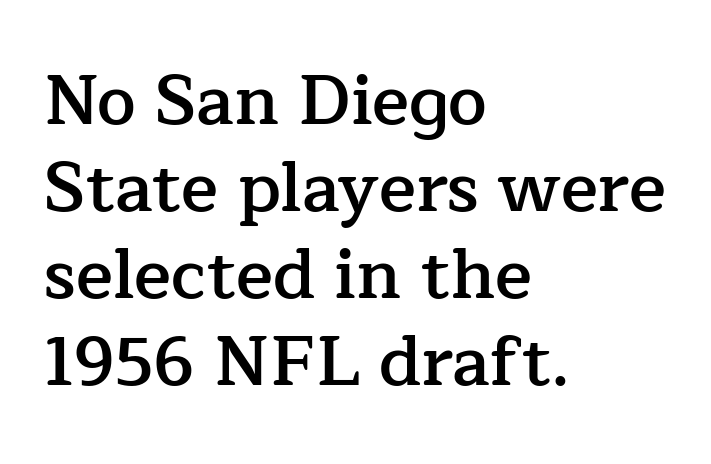
The image shows 69 px semibold serif type, upright; set left-aligned, normal line spacing (1.26x), normal letter spacing, not underlined; low stroke contrast and a medium x-height.
